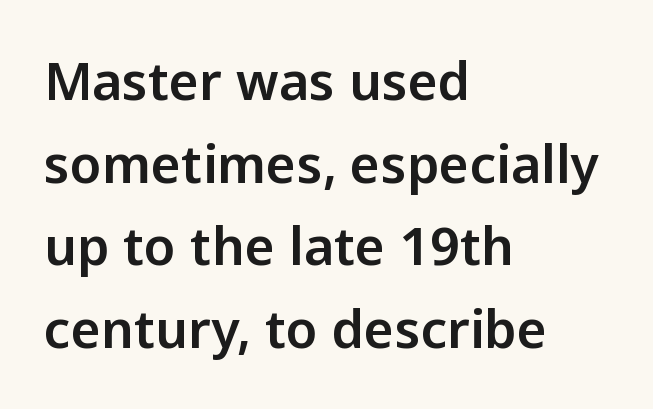
Q: Is the text italic (slanted)? A: No, it is upright.
Q: Is the typeface a serif or a sans-serif typeface? A: Sans-serif.
Q: Is the text underlined? A: No.
Q: How is the paragraph aligned? A: Left-aligned.
Q: Is the spacing between letters normal or unusually wide? A: Normal.
Q: Is the spacing between lines tight, normal or loose? A: Normal.
Q: Width (condensed, normal, or wide)? A: Normal.
Q: Stroke contrast? A: Low.
Q: x-height? A: Medium.
Q: Monospaced? A: No.
